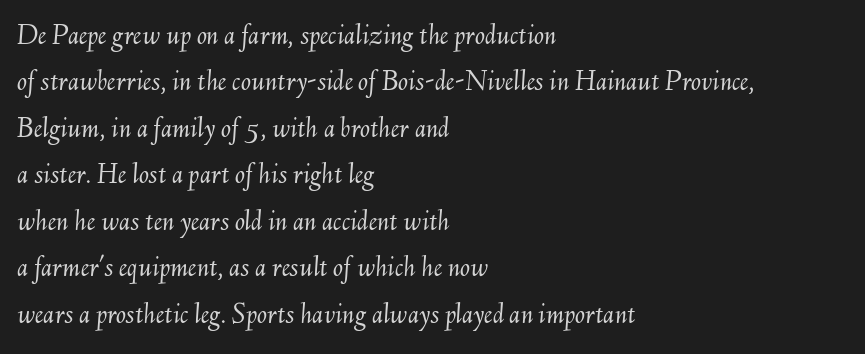
{"italic": "yes", "lean": "right", "slant_degrees": 6, "bold": "no", "weight": "light", "width": "normal", "stroke_contrast": "medium", "x_height": "small", "monospaced": "no", "underline": "no", "align": "left", "line_spacing": "normal", "line_spacing_ratio": 1.55, "letter_spacing": "normal", "letter_spacing_em": 0.0, "glyph_px": 30}
